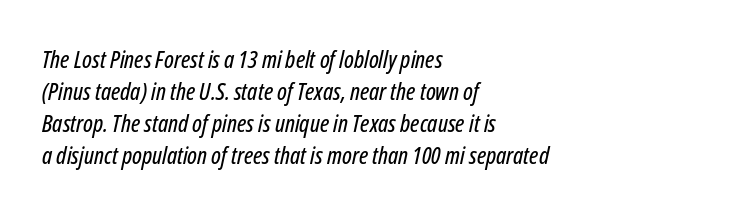
Q: Is the text italic (slanted)? A: Yes, it leans right by about 12 degrees.
Q: Is the text underlined? A: No.
Q: How is the paragraph aligned? A: Left-aligned.
Q: Is the spacing between letters normal or unusually wide? A: Normal.
Q: Is the spacing between lines tight, normal or loose? A: Normal.
